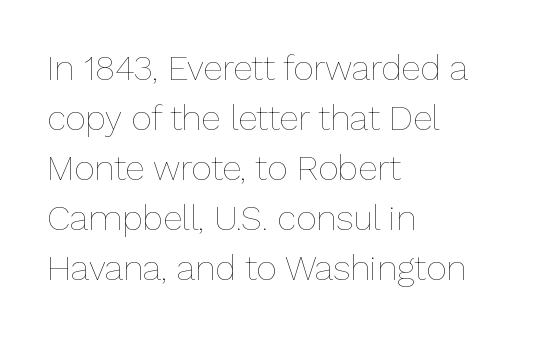
The text block is weighted toward the left margin, trailing off unevenly rightward. A quiet, ordinary-to-light weight characterises the typeface. Note the varied advance widths — an 'i' is clearly narrower than an 'm'. Unmarked baselines from the first word to the last. In terms of leading, this rendering sits right in the middle.
